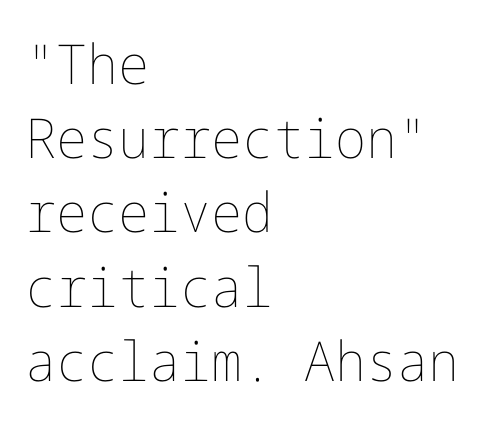
These lines keep a tight, regular rhythm from letter to letter. A clean baseline with only descenders dipping below it. Rendered with straight, roman letterforms. The vertical gap from one line to the next is medium.
